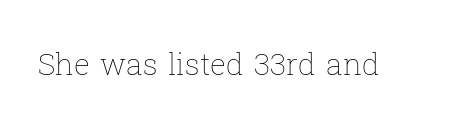
{"italic": "no", "bold": "no", "weight": "thin", "width": "normal", "stroke_contrast": "low", "x_height": "medium", "monospaced": "no", "underline": "no", "letter_spacing": "normal", "letter_spacing_em": 0.0, "glyph_px": 30}
